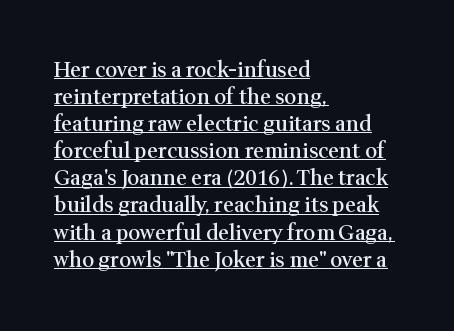
Q: Is the text bold? A: Semi-bold.
Q: Is the text italic (slanted)? A: No, it is upright.
Q: Is the text underlined? A: Yes.
Q: How is the paragraph aligned? A: Left-aligned.
Q: Is the spacing between letters normal or unusually wide? A: Normal.
Q: Is the spacing between lines tight, normal or loose? A: Normal.
